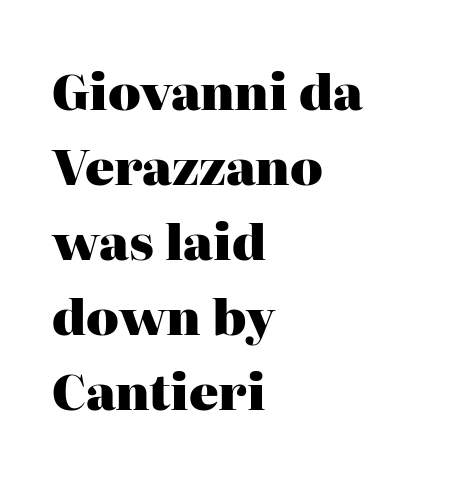
{"serif": "yes", "italic": "no", "bold": "yes", "weight": "heavy", "width": "normal", "stroke_contrast": "high", "x_height": "medium", "monospaced": "no", "underline": "no", "align": "left", "line_spacing": "normal", "line_spacing_ratio": 1.53, "letter_spacing": "normal", "letter_spacing_em": 0.0, "glyph_px": 49}
